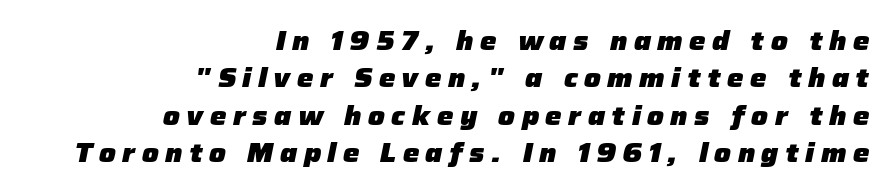
{"italic": "yes", "lean": "right", "slant_degrees": 12, "bold": "yes", "underline": "no", "align": "right", "line_spacing": "normal", "line_spacing_ratio": 1.44, "letter_spacing": "wide", "letter_spacing_em": 0.25, "glyph_px": 26}
